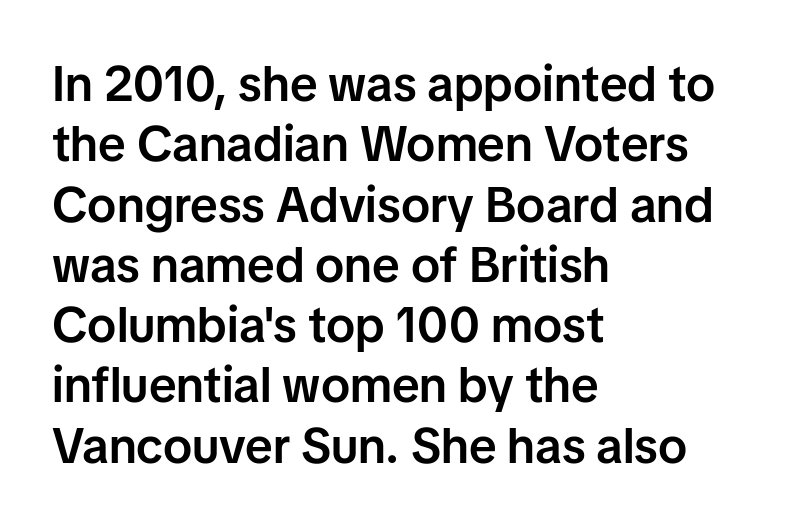
The image shows 49 px semibold sans-serif type, upright; set left-aligned, line spacing 1.23x, normal letter spacing, not underlined; low stroke contrast and a medium x-height.
